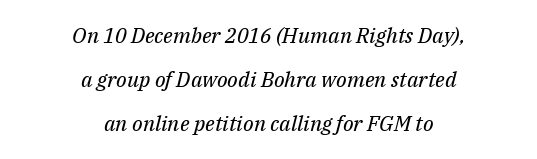
The letterforms sit shoulder to shoulder at normal distance. Words float on clear page, feet unadorned. Stems and bowls with no extra thickness — not bold. Italic? Definitely — the glyphs are oblique. The paragraph has two soft edges and a firm central axis.
